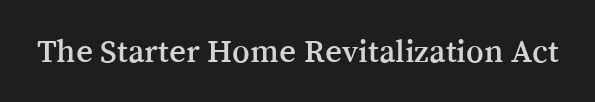
{"serif": "yes", "italic": "no", "width": "normal", "stroke_contrast": "medium", "x_height": "medium", "monospaced": "no", "underline": "no", "letter_spacing": "normal", "letter_spacing_em": 0.0, "glyph_px": 33}
